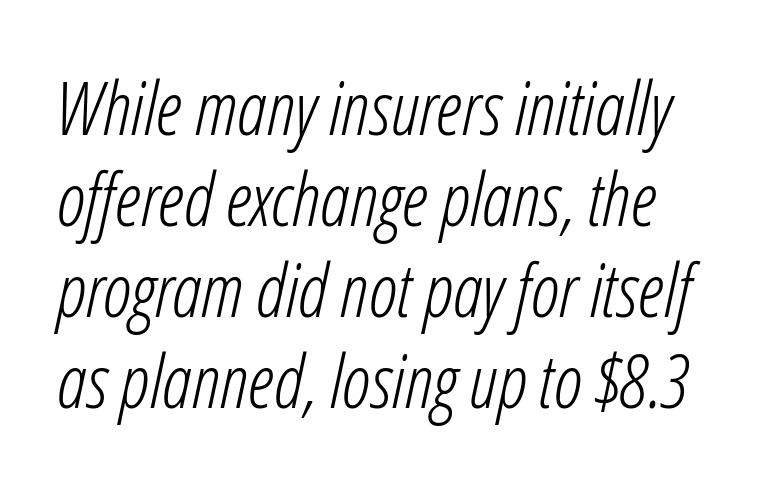
The image shows 74 px light, condensed type, italic (leaning right); set line spacing 1.23x, normal letter spacing, not underlined; low stroke contrast and a medium x-height.
